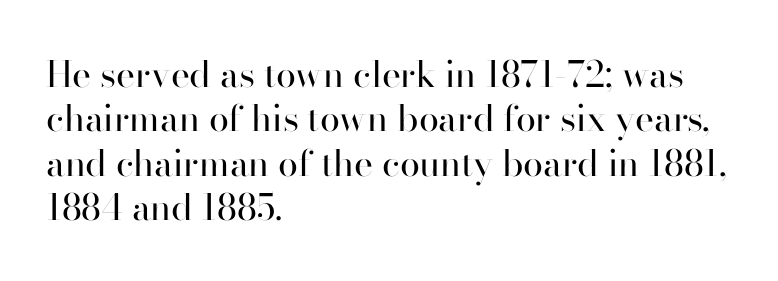
{"serif": "no", "italic": "no", "bold": "no", "weight": "regular", "width": "normal", "stroke_contrast": "high", "x_height": "small", "monospaced": "no", "underline": "no", "align": "left", "line_spacing_ratio": 1.23, "letter_spacing": "normal", "letter_spacing_em": 0.0, "glyph_px": 36}
